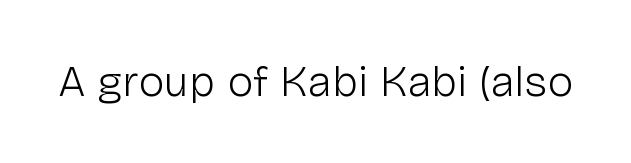
{"serif": "no", "italic": "no", "bold": "no", "weight": "light", "width": "normal", "stroke_contrast": "low", "x_height": "medium", "monospaced": "no", "underline": "no", "letter_spacing": "normal", "letter_spacing_em": 0.0, "glyph_px": 44}
